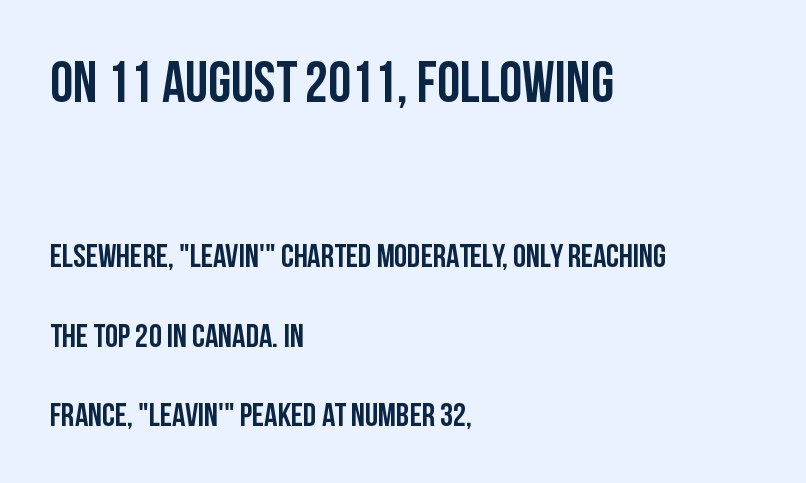
Q: Is the text bold? A: Yes.
Q: Is the text italic (slanted)? A: No, it is upright.
Q: Is the typeface a serif or a sans-serif typeface? A: Sans-serif.
Q: Is the text underlined? A: No.
Q: How is the paragraph aligned? A: Left-aligned.
Q: Is the spacing between letters normal or unusually wide? A: Normal.
Q: Is the spacing between lines tight, normal or loose? A: Loose.
Q: Which block of text is set in a larger size, the first (top) or the second (bottom)? A: The first (top) one.
Q: Width (condensed, normal, or wide)? A: Condensed.
Q: Stroke contrast? A: Low.
Q: x-height? A: Large.
Q: Monospaced? A: No.
